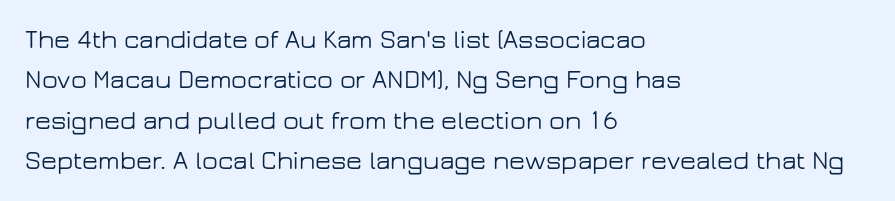
Q: Is the text italic (slanted)? A: No, it is upright.
Q: Is the text underlined? A: No.
Q: How is the paragraph aligned? A: Left-aligned.
Q: Is the spacing between letters normal or unusually wide? A: Normal.
Q: Is the spacing between lines tight, normal or loose? A: Normal.
